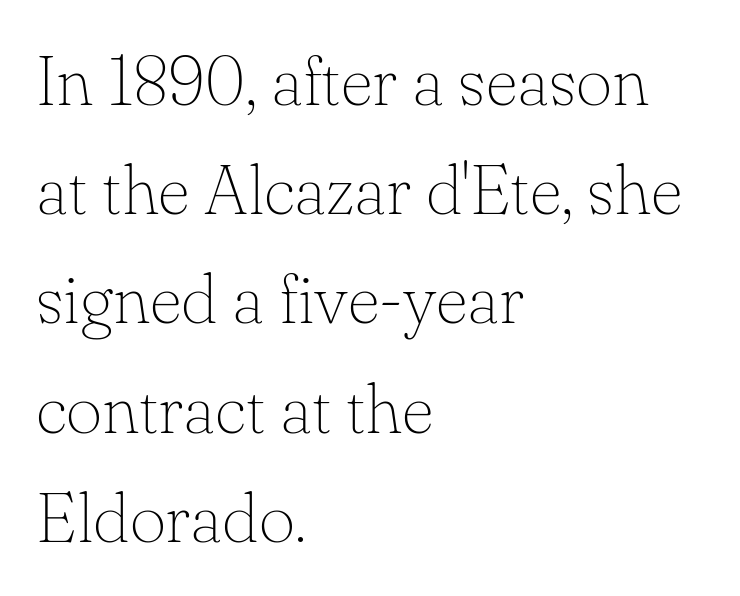
Q: Is the text bold? A: No.
Q: Is the text italic (slanted)? A: No, it is upright.
Q: Is the typeface a serif or a sans-serif typeface? A: Serif.
Q: Is the text underlined? A: No.
Q: How is the paragraph aligned? A: Left-aligned.
Q: Is the spacing between letters normal or unusually wide? A: Normal.
Q: Is the spacing between lines tight, normal or loose? A: Normal.
Q: Width (condensed, normal, or wide)? A: Normal.
Q: Stroke contrast? A: Low.
Q: x-height? A: Small.
Q: Monospaced? A: No.
